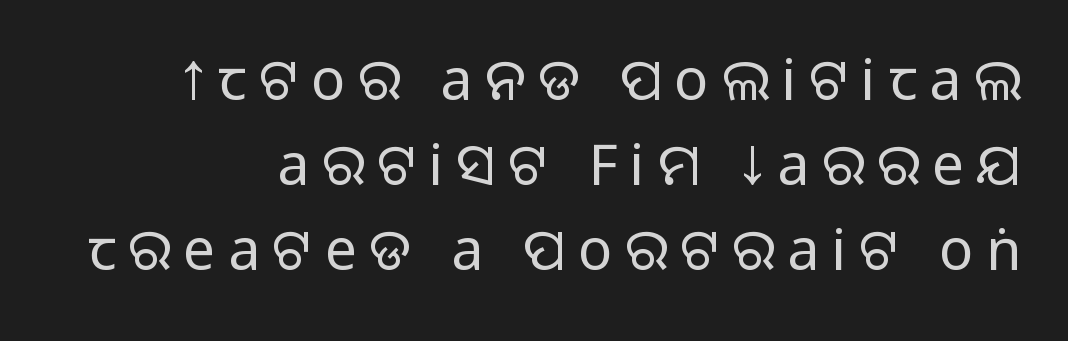
Q: Is the text bold? A: No.
Q: Is the text italic (slanted)? A: No, it is upright.
Q: Is the typeface a serif or a sans-serif typeface? A: Sans-serif.
Q: Is the text underlined? A: No.
Q: Is the spacing between letters normal or unusually wide? A: Unusually wide.
Q: Is the spacing between lines tight, normal or loose? A: Normal.
Q: Width (condensed, normal, or wide)? A: Normal.
Q: Stroke contrast? A: Low.
Q: x-height? A: Large.
Q: Monospaced? A: No.
